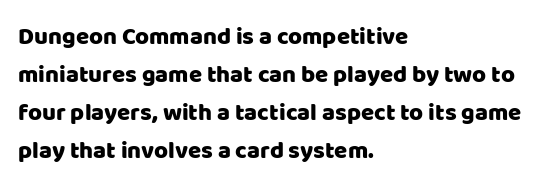
{"italic": "no", "underline": "no", "align": "left", "line_spacing": "normal", "line_spacing_ratio": 1.59, "letter_spacing": "normal", "letter_spacing_em": 0.0, "glyph_px": 24}
